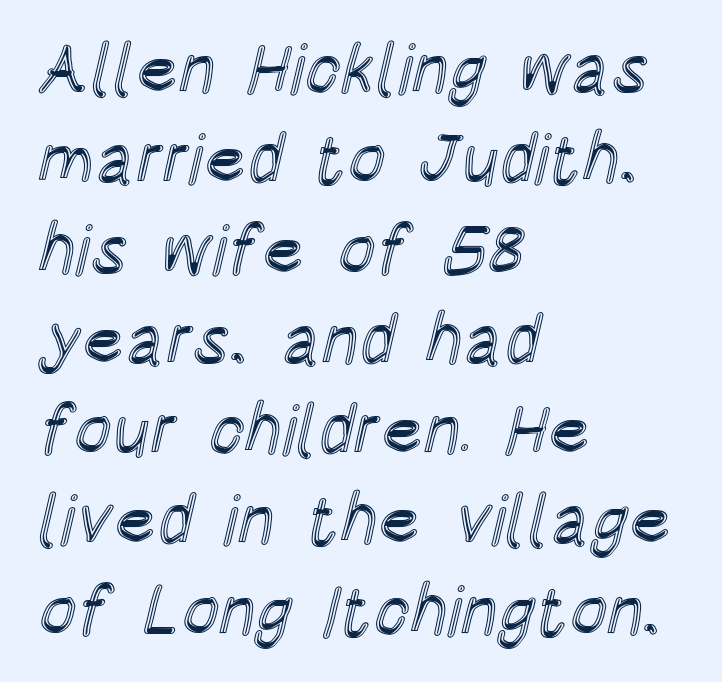
The designer left line spacing at the default. The space beneath each line is pristine and unruled. The passage shown has conventional tracking throughout.
